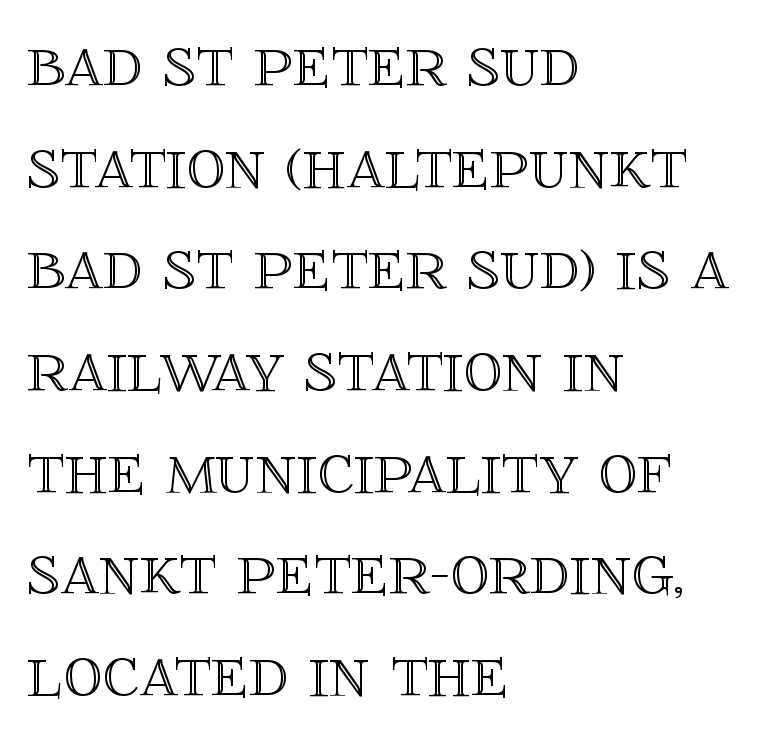
Q: Is the text italic (slanted)? A: No, it is upright.
Q: Is the text underlined? A: No.
Q: How is the paragraph aligned? A: Left-aligned.
Q: Is the spacing between letters normal or unusually wide? A: Normal.
Q: Is the spacing between lines tight, normal or loose? A: Normal.
Q: Width (condensed, normal, or wide)? A: Normal.
Q: x-height? A: Large.
Q: Monospaced? A: No.
